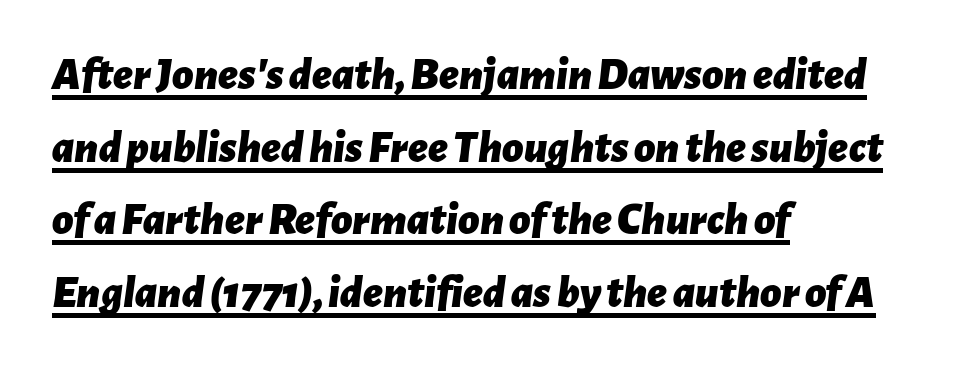
{"italic": "yes", "lean": "right", "slant_degrees": 7, "bold": "yes", "weight": "bold", "width": "normal", "stroke_contrast": "low", "x_height": "medium", "monospaced": "no", "underline": "yes", "align": "left", "line_spacing": "normal", "line_spacing_ratio": 1.58, "letter_spacing": "normal", "letter_spacing_em": 0.0, "glyph_px": 46}
